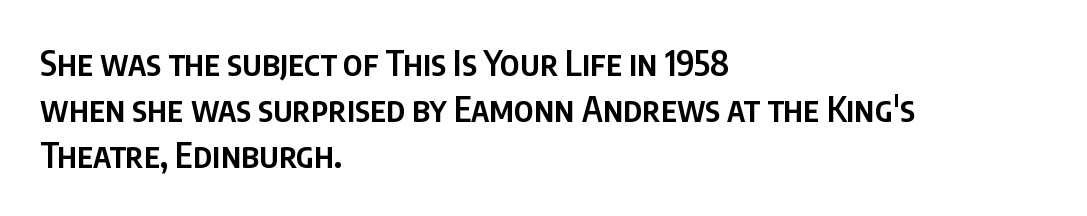
The image shows 34 px semibold, condensed sans-serif type, upright; set left-aligned, normal line spacing (1.35x), normal letter spacing, not underlined; low stroke contrast and a large x-height.
